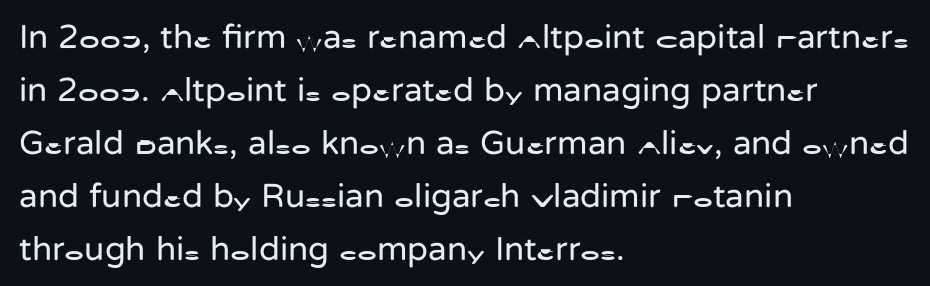
The image shows 34 px regular-weight sans-serif type, upright; set left-aligned, normal line spacing (1.56x), normal letter spacing, not underlined; low stroke contrast and a medium x-height.
